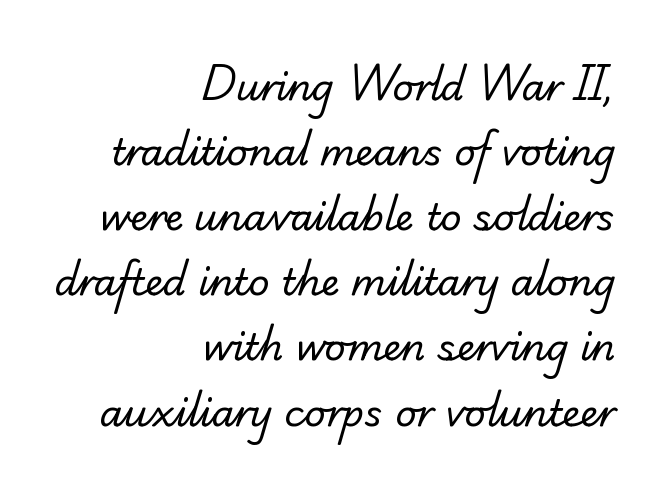
The image shows 37 px regular-weight serif type; set right-aligned, line spacing 1.76x, normal letter spacing, not underlined; low stroke contrast and a small x-height.
